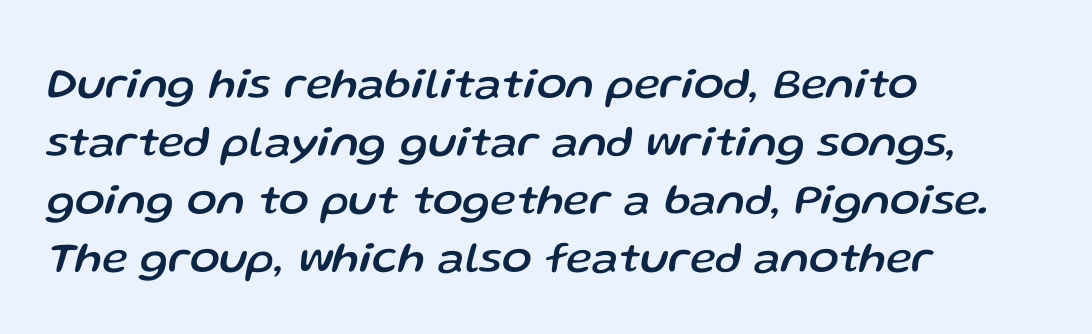
The image shows 44 px text type, italic (leaning right); set left-aligned, normal line spacing (1.32x), normal letter spacing, not underlined; low stroke contrast and a medium x-height.
